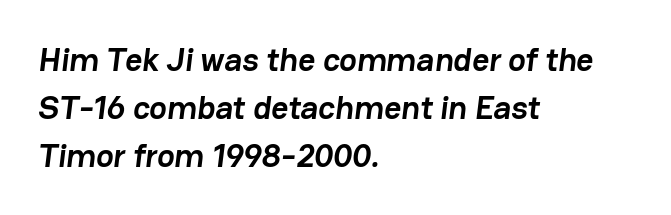
Q: Is the text bold? A: Yes.
Q: Is the typeface a serif or a sans-serif typeface? A: Sans-serif.
Q: Is the text underlined? A: No.
Q: How is the paragraph aligned? A: Left-aligned.
Q: Is the spacing between letters normal or unusually wide? A: Normal.
Q: Is the spacing between lines tight, normal or loose? A: Normal.
Q: Width (condensed, normal, or wide)? A: Normal.
Q: Stroke contrast? A: Low.
Q: x-height? A: Medium.
Q: Monospaced? A: No.
